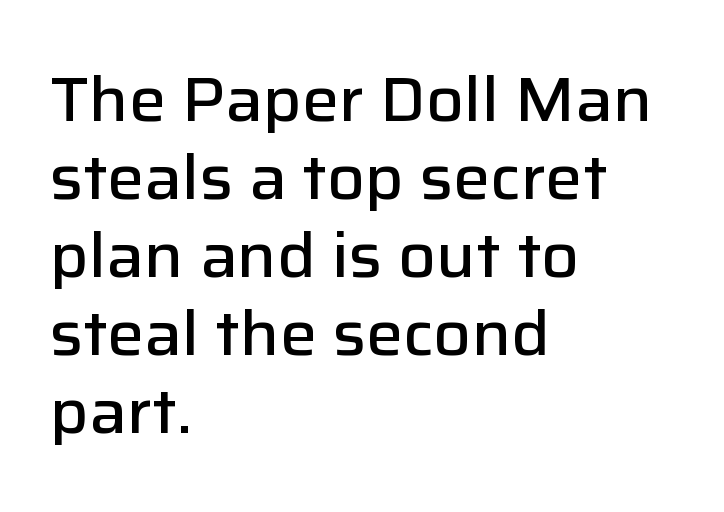
{"serif": "no", "italic": "no", "bold": "semi", "weight": "semibold", "width": "normal", "stroke_contrast": "low", "x_height": "medium", "monospaced": "no", "underline": "no", "align": "left", "line_spacing": "normal", "line_spacing_ratio": 1.26, "letter_spacing": "normal", "letter_spacing_em": 0.0, "glyph_px": 62}
